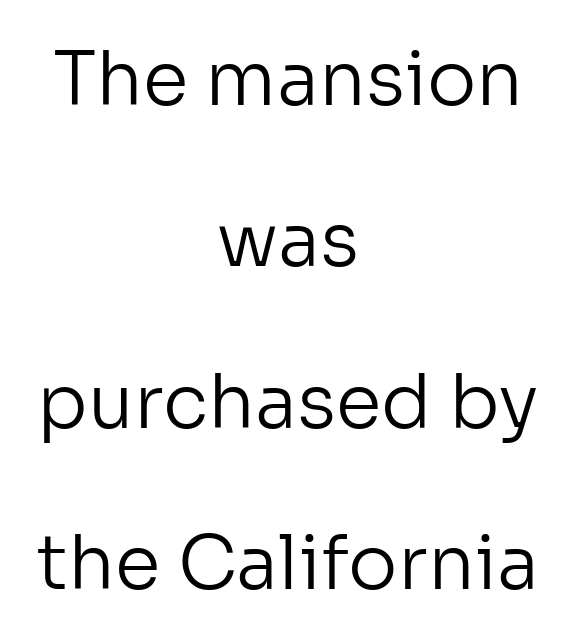
Q: Is the text bold? A: No.
Q: Is the text italic (slanted)? A: No, it is upright.
Q: Is the typeface a serif or a sans-serif typeface? A: Sans-serif.
Q: Is the text underlined? A: No.
Q: How is the paragraph aligned? A: Centered.
Q: Is the spacing between letters normal or unusually wide? A: Normal.
Q: Is the spacing between lines tight, normal or loose? A: Loose.
Q: Width (condensed, normal, or wide)? A: Normal.
Q: Stroke contrast? A: Low.
Q: x-height? A: Medium.
Q: Monospaced? A: No.
